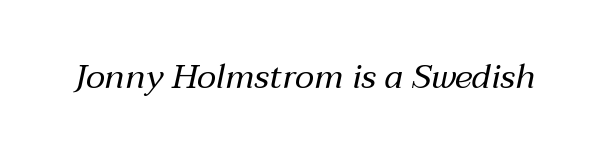
The space beneath each line is pristine and unruled. This sample uses plain, unmodified letter spacing. Compared with ordinary roman type, these characters are visibly tilted. The passage shown is not bold in any degree.
